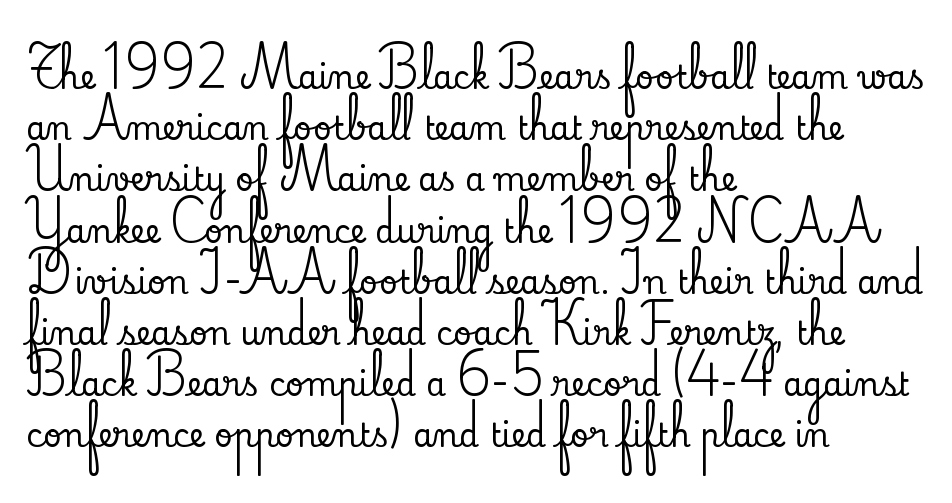
In terms of letterform style, serifs are clearly present. The compositor pushed each line to the left boundary. It's the straight-up-and-down kind of type. Does the leading feel generous? No, just average. Each letter keeps its own natural width here, so spacing adapts to shape.
